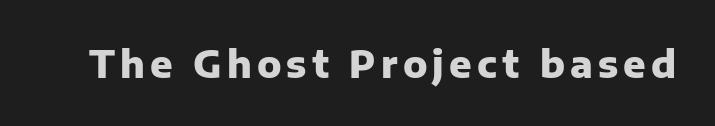
The image shows 37 px heavy sans-serif type, upright; set not underlined; low stroke contrast and a medium x-height.
